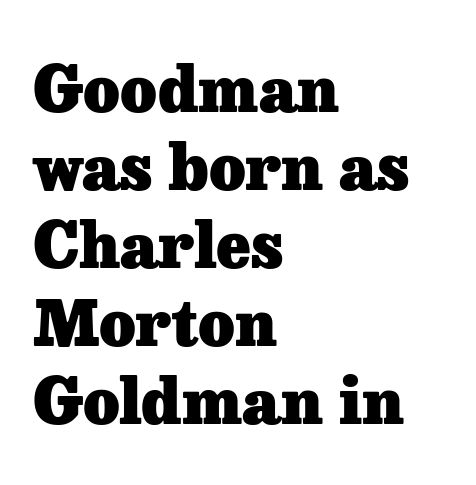
The image shows 63 px heavy serif type, upright; set left-aligned, line spacing 1.24x, normal letter spacing, not underlined; low stroke contrast and a medium x-height.
